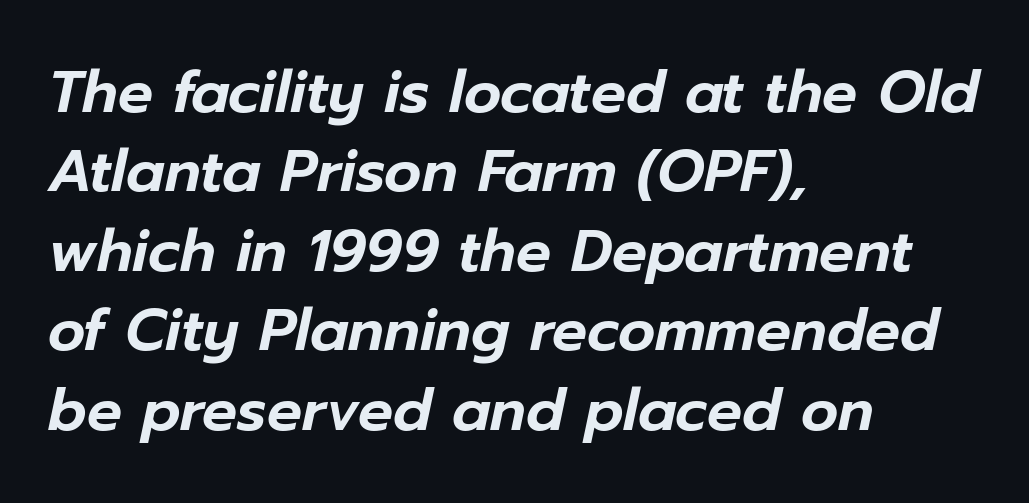
A typesetter would call this proportional, since set widths differ per character. Descender tails drop into unmarked territory. Typeset ragged right — the left edge is the straight one. Regarding leading, the lines here are spaced in the standard way. An italicized treatment has been applied to the whole sample. These lines keep a tight, regular rhythm from letter to letter.
